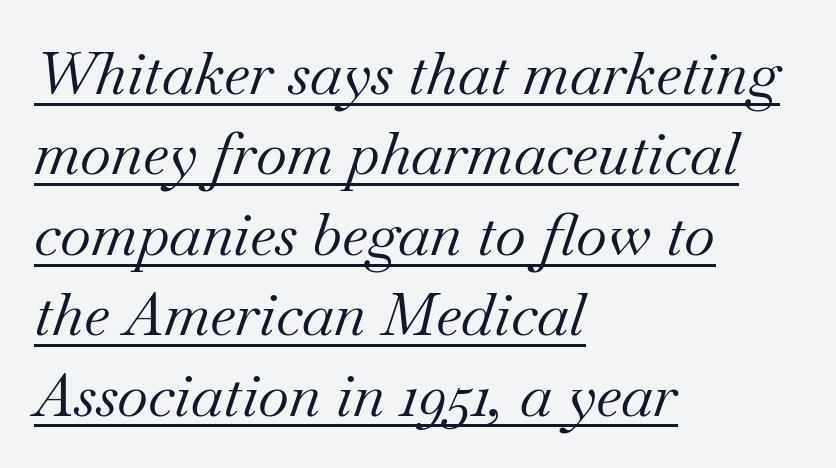
The lines in this sample share a left origin and differ only in where they stop. Vertically, the passage feels balanced, rows spaced as you'd expect. The string is rendered with underlining switched on. Vertical stems look standard width or narrower in stroke.
